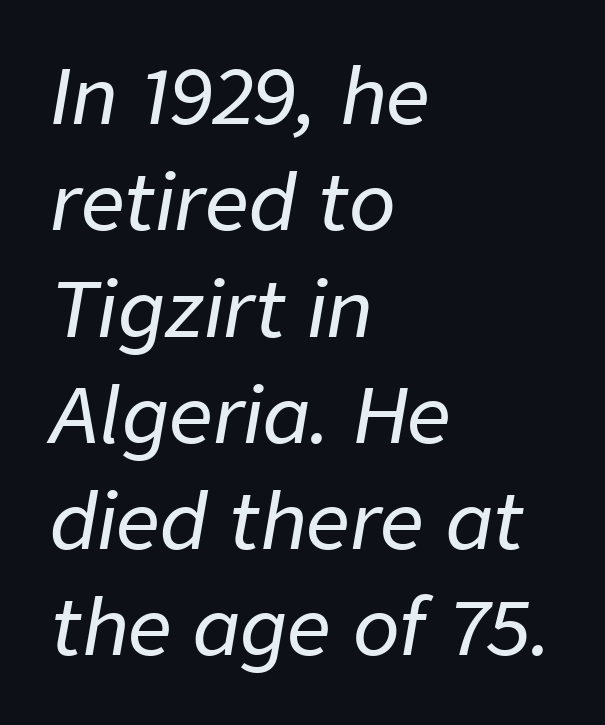
{"italic": "yes", "lean": "right", "slant_degrees": 9, "width": "normal", "stroke_contrast": "low", "x_height": "medium", "monospaced": "no", "underline": "no", "align": "left", "line_spacing": "normal", "line_spacing_ratio": 1.38, "letter_spacing": "normal", "letter_spacing_em": 0.0, "glyph_px": 77}
